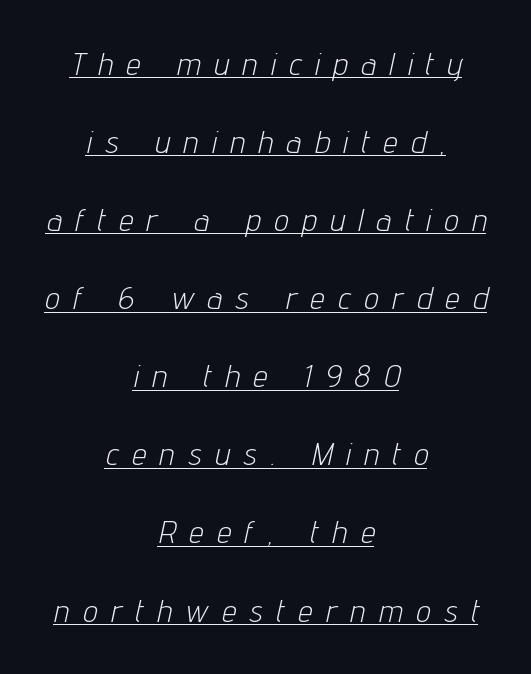
Casual observation: everything's sitting right in the middle. Quick note: interline space is abundant. Compared with ordinary roman type, these characters are visibly tilted. Spacing verdict: proportional, widths tailored to each character. The rendering inserts visible extra space after every character.
